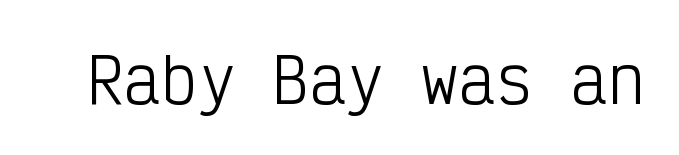
Words float on clear page, feet unadorned. The letters stand straight up with perfectly vertical stems. Default kerning and tracking; the words read as compact shapes. Think of a typewriter: that constant character pitch is what you see here.
